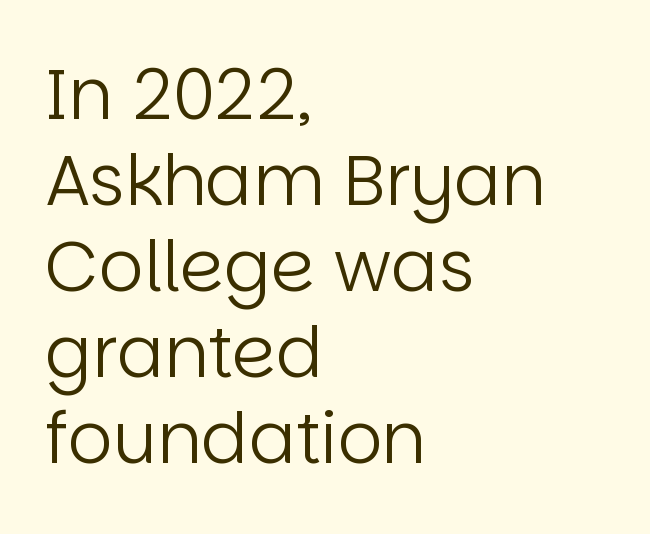
The image shows 70 px regular-weight sans-serif type, upright; set left-aligned, line spacing 1.23x, normal letter spacing, not underlined; low stroke contrast and a large x-height.
